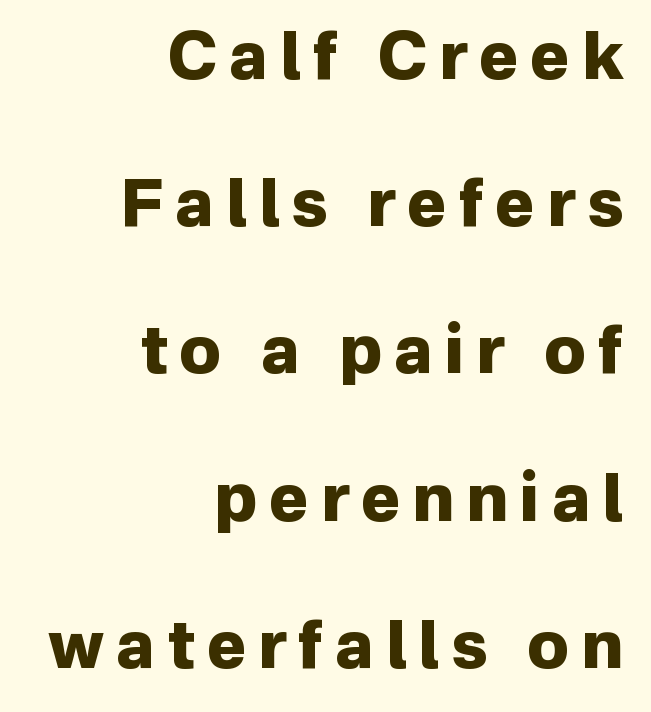
This is roman type, the default non-slanted kind. The font family rendered here belongs to the sans-serif group. The typesetter chose a ragged-left arrangement here. The glyphs have the mass of a bold cut.
